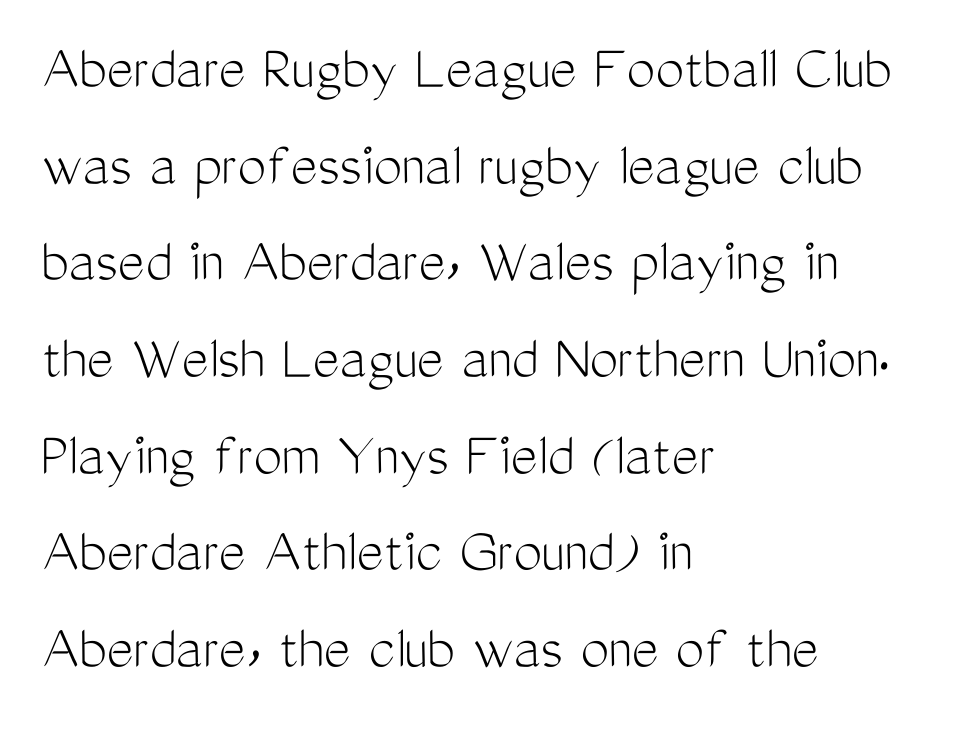
{"serif": "no", "italic": "no", "bold": "no", "weight": "light", "width": "condensed", "stroke_contrast": "medium", "x_height": "medium", "monospaced": "no", "underline": "no", "align": "left", "line_spacing": "normal", "line_spacing_ratio": 1.51, "letter_spacing": "normal", "letter_spacing_em": 0.0, "glyph_px": 64}
